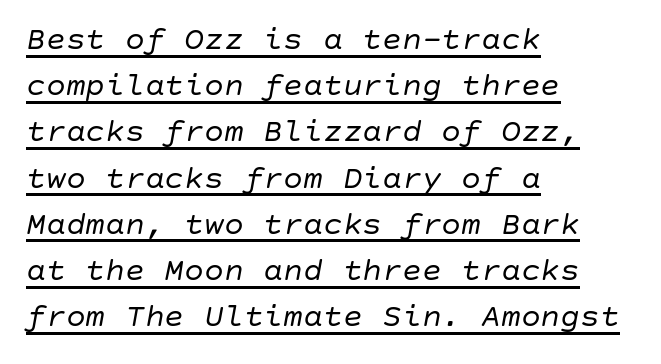
Q: Is the text bold? A: No.
Q: Is the text italic (slanted)? A: Yes, it leans right by about 10 degrees.
Q: Is the text underlined? A: Yes.
Q: How is the paragraph aligned? A: Left-aligned.
Q: Is the spacing between letters normal or unusually wide? A: Normal.
Q: Is the spacing between lines tight, normal or loose? A: Normal.
Q: Width (condensed, normal, or wide)? A: Normal.
Q: Stroke contrast? A: Low.
Q: x-height? A: Large.
